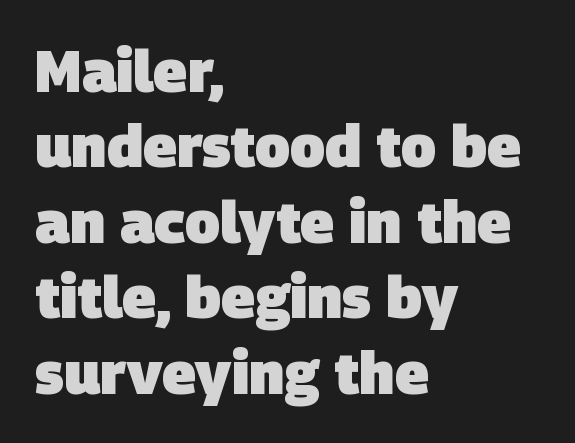
Q: Is the text bold? A: Yes.
Q: Is the typeface a serif or a sans-serif typeface? A: Sans-serif.
Q: Is the text underlined? A: No.
Q: How is the paragraph aligned? A: Left-aligned.
Q: Is the spacing between letters normal or unusually wide? A: Normal.
Q: Is the spacing between lines tight, normal or loose? A: Normal.
Q: Width (condensed, normal, or wide)? A: Normal.
Q: Stroke contrast? A: Low.
Q: x-height? A: Large.
Q: Monospaced? A: No.
